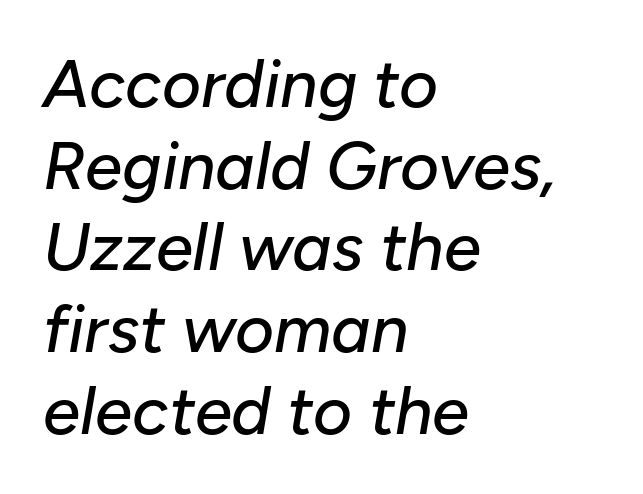
The image shows 67 px text type, italic (leaning right); set left-aligned, line spacing 1.22x, normal letter spacing, not underlined; low stroke contrast and a medium x-height.
